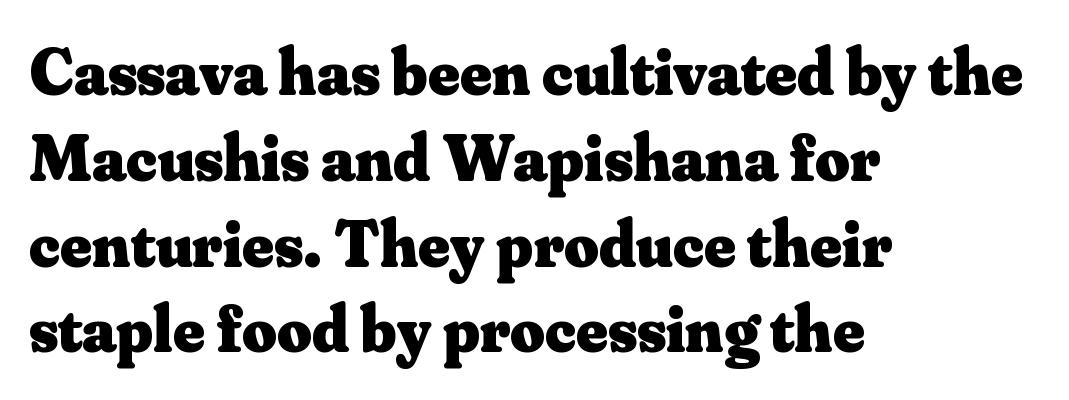
{"serif": "yes", "italic": "no", "bold": "yes", "weight": "heavy", "width": "normal", "stroke_contrast": "medium", "x_height": "small", "monospaced": "no", "underline": "no", "align": "left", "line_spacing": "normal", "line_spacing_ratio": 1.28, "letter_spacing": "normal", "letter_spacing_em": 0.0, "glyph_px": 67}
